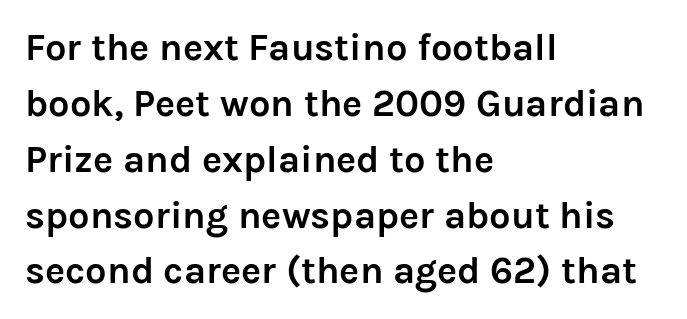
The image shows 38 px semibold sans-serif type, upright; set left-aligned, normal line spacing (1.47x), normal letter spacing, not underlined; low stroke contrast and a medium x-height.
